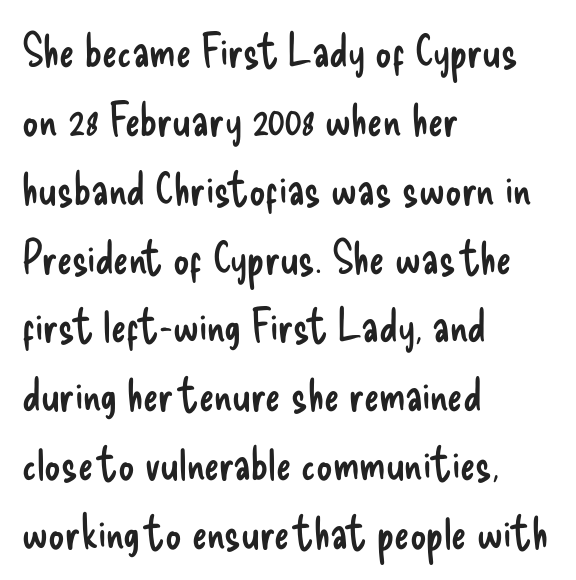
The image shows 45 px regular-weight, condensed sans-serif type, upright; set left-aligned, normal line spacing (1.53x), normal letter spacing, not underlined; low stroke contrast and a small x-height.
